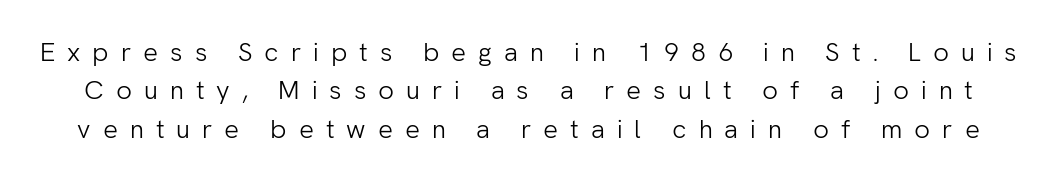
Q: Is the text bold? A: No.
Q: Is the text italic (slanted)? A: No, it is upright.
Q: Is the text underlined? A: No.
Q: Is the spacing between letters normal or unusually wide? A: Unusually wide.
Q: Is the spacing between lines tight, normal or loose? A: Normal.
